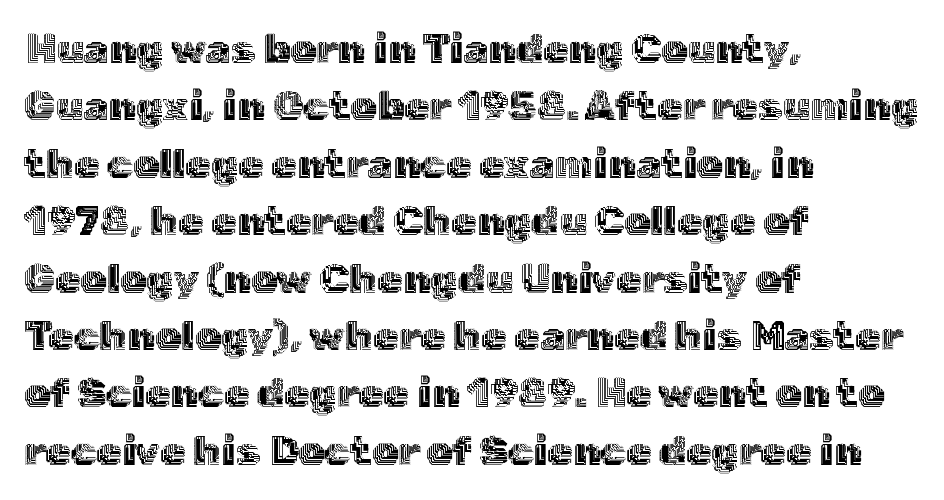
The image shows 41 px text type, upright; set left-aligned, normal line spacing (1.4x), normal letter spacing, not underlined; a medium x-height.
